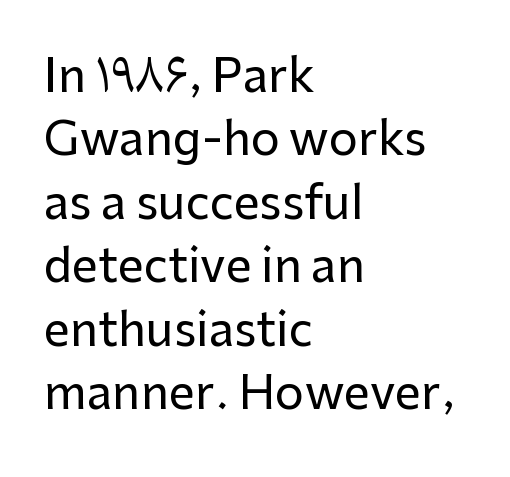
{"serif": "no", "italic": "no", "width": "normal", "stroke_contrast": "low", "x_height": "medium", "monospaced": "no", "underline": "no", "align": "left", "line_spacing": "normal", "line_spacing_ratio": 1.38, "letter_spacing": "normal", "letter_spacing_em": 0.0, "glyph_px": 46}
